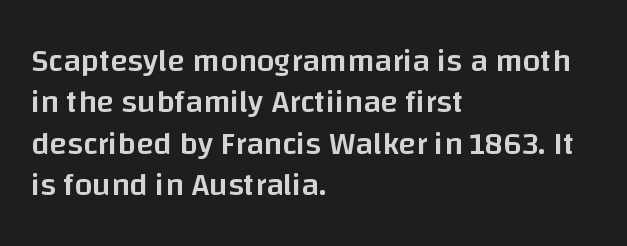
The image shows 32 px semibold sans-serif type, upright; set left-aligned, normal line spacing (1.29x), normal letter spacing, not underlined; low stroke contrast and a large x-height.
